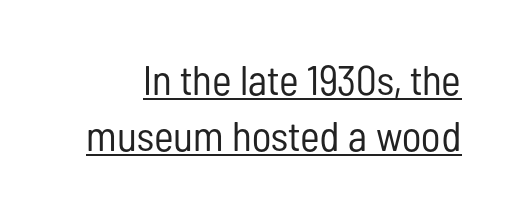
The lettering is marked with a stroke running underneath it. The block of text has a typical density, with ordinary space between rows. The strokes are not fattened; the text isn't bold. In terms of letterspacing, this is plain default setting. The face used here is a sans, in the tradition of grotesques and geometrics.
